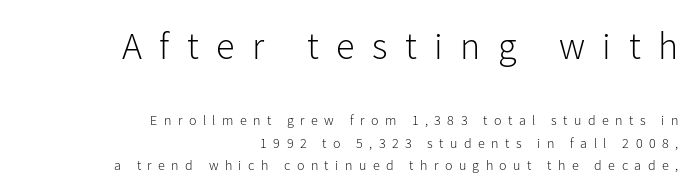
Q: Is the text bold? A: No.
Q: Is the text italic (slanted)? A: No, it is upright.
Q: Is the typeface a serif or a sans-serif typeface? A: Sans-serif.
Q: Is the text underlined? A: No.
Q: How is the paragraph aligned? A: Right-aligned.
Q: Is the spacing between letters normal or unusually wide? A: Unusually wide.
Q: Is the spacing between lines tight, normal or loose? A: Normal.
Q: Which block of text is set in a larger size, the first (top) or the second (bottom)? A: The first (top) one.
Q: Width (condensed, normal, or wide)? A: Normal.
Q: Stroke contrast? A: Low.
Q: x-height? A: Medium.
Q: Monospaced? A: No.
